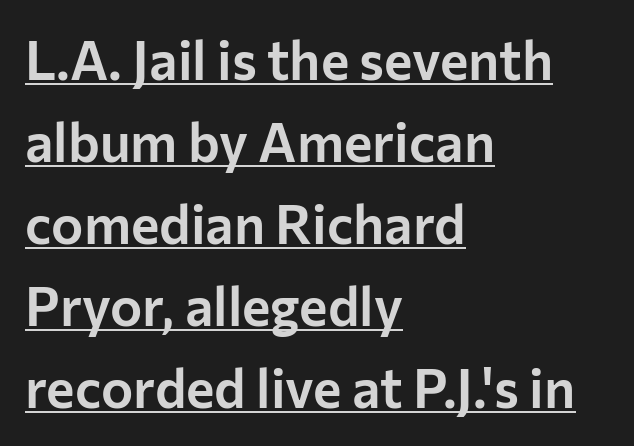
{"serif": "no", "italic": "no", "width": "normal", "stroke_contrast": "low", "x_height": "medium", "monospaced": "no", "underline": "yes", "align": "left", "line_spacing": "normal", "line_spacing_ratio": 1.52, "letter_spacing": "normal", "letter_spacing_em": 0.0, "glyph_px": 54}
